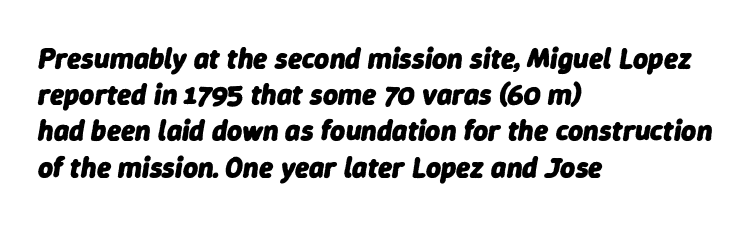
The image shows 29 px heavy type, italic (leaning right); set left-aligned, normal line spacing (1.25x), normal letter spacing, not underlined; low stroke contrast and a medium x-height.
